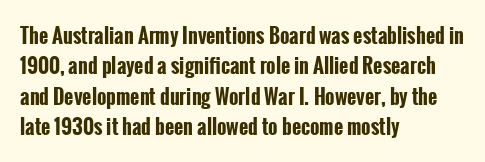
The image shows 20 px bold type, upright; set left-aligned, normal line spacing (1.52x), normal letter spacing, not underlined.
